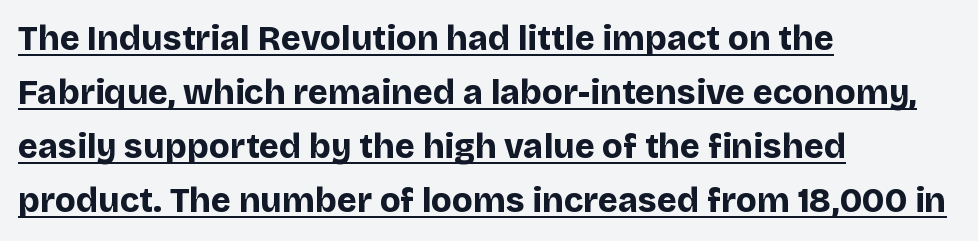
{"serif": "no", "italic": "no", "bold": "yes", "weight": "bold", "width": "normal", "stroke_contrast": "low", "x_height": "large", "monospaced": "no", "underline": "yes", "align": "left", "line_spacing": "normal", "line_spacing_ratio": 1.59, "letter_spacing": "normal", "letter_spacing_em": 0.0, "glyph_px": 34}
